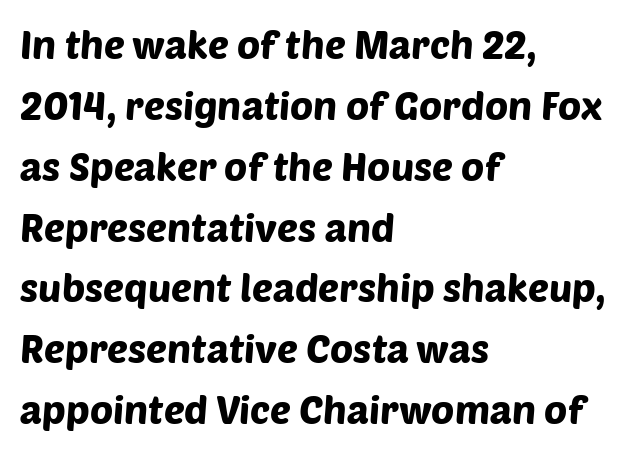
Line spacing here is normal. The ragged edge is on the right, which tells us the setting is flush left. Check under the words: just untouched page. Note: no serifs on the glyphs.
